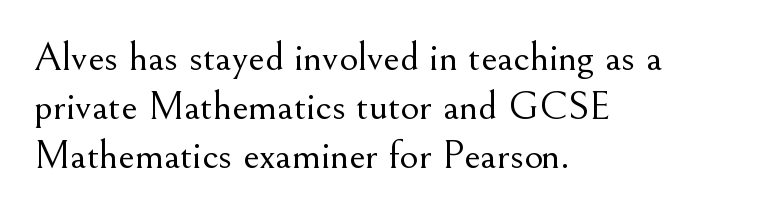
The setting favours the left margin, as ordinary paragraphs usually do. The foot of each line stays bare and open. This sample uses plain, unmodified letter spacing. Stroke thickness stays within the range of a standard reading face or lighter.
